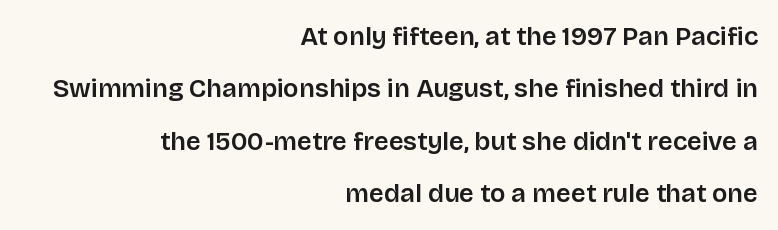
The image shows 26 px text type, upright; set right-aligned, loose line spacing (2.01x), normal letter spacing, not underlined.
